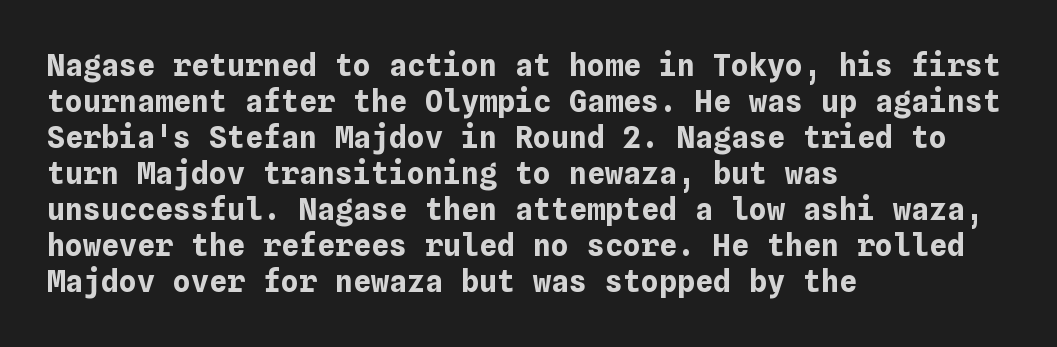
Does the copy run flush right? No — it runs flush left. No word sits above an underline. Notice how the stems are strictly vertical — no italics here. The rendering uses a bold face; every stroke is thick and dark. Inter-character spacing is left at the font's built-in metrics.
